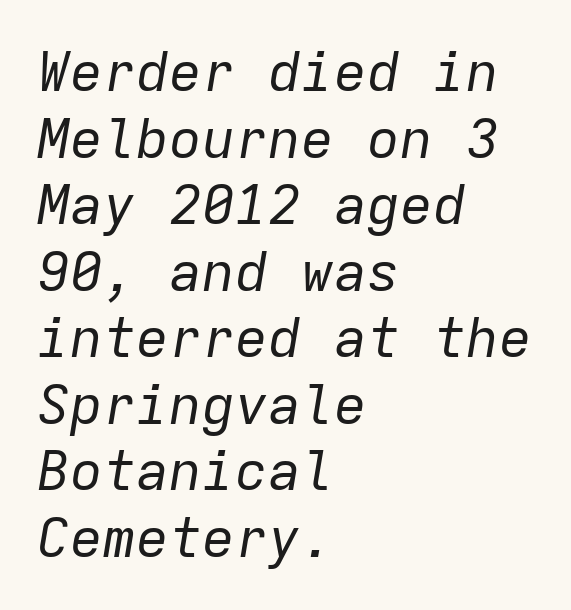
Q: Is the text bold? A: No.
Q: Is the text italic (slanted)? A: Yes, it leans right by about 9 degrees.
Q: Is the text underlined? A: No.
Q: How is the paragraph aligned? A: Left-aligned.
Q: Is the spacing between letters normal or unusually wide? A: Normal.
Q: Width (condensed, normal, or wide)? A: Normal.
Q: Stroke contrast? A: Low.
Q: x-height? A: Medium.
Q: Monospaced? A: Yes.
